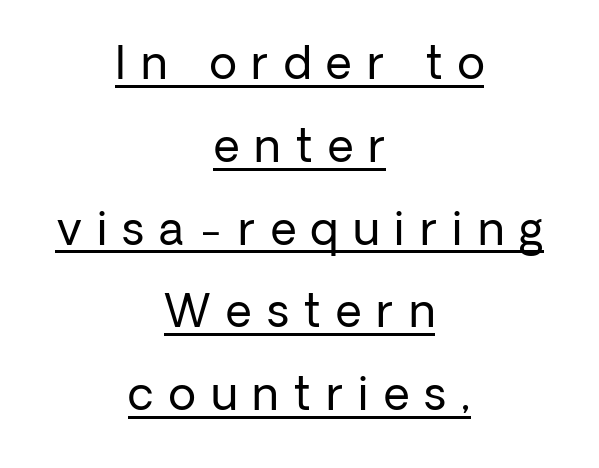
Q: Is the text bold? A: No.
Q: Is the text italic (slanted)? A: No, it is upright.
Q: Is the typeface a serif or a sans-serif typeface? A: Sans-serif.
Q: Is the text underlined? A: Yes.
Q: How is the paragraph aligned? A: Centered.
Q: Is the spacing between letters normal or unusually wide? A: Unusually wide.
Q: Width (condensed, normal, or wide)? A: Normal.
Q: Stroke contrast? A: Low.
Q: x-height? A: Medium.
Q: Monospaced? A: No.
